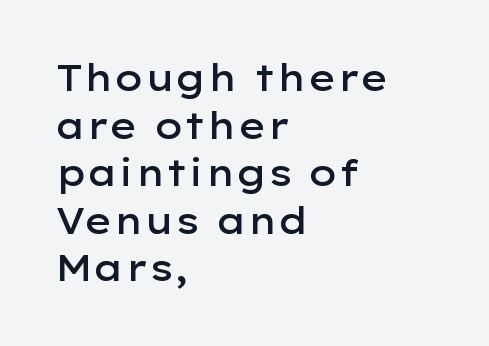
The image shows 36 px semibold, wide sans-serif type, upright; set left-aligned, normal line spacing (1.32x), normal letter spacing, not underlined; low stroke contrast and a medium x-height.
